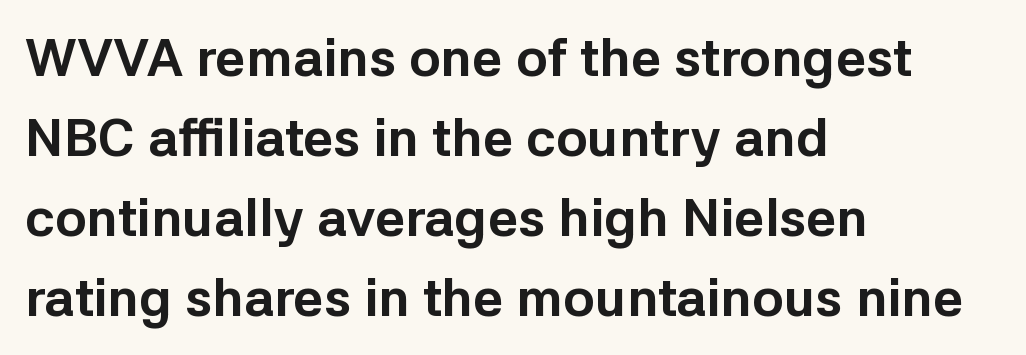
Q: Is the text bold? A: Yes.
Q: Is the text italic (slanted)? A: No, it is upright.
Q: Is the typeface a serif or a sans-serif typeface? A: Sans-serif.
Q: Is the text underlined? A: No.
Q: How is the paragraph aligned? A: Left-aligned.
Q: Is the spacing between letters normal or unusually wide? A: Normal.
Q: Is the spacing between lines tight, normal or loose? A: Normal.
Q: Width (condensed, normal, or wide)? A: Normal.
Q: Stroke contrast? A: Low.
Q: x-height? A: Medium.
Q: Monospaced? A: No.
